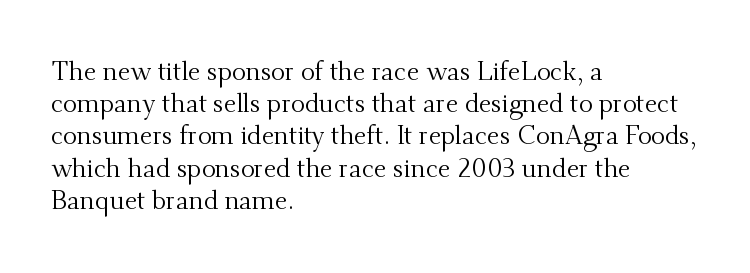
{"italic": "no", "bold": "no", "underline": "no", "align": "left", "line_spacing_ratio": 1.24, "letter_spacing": "normal", "letter_spacing_em": 0.0, "glyph_px": 26}
